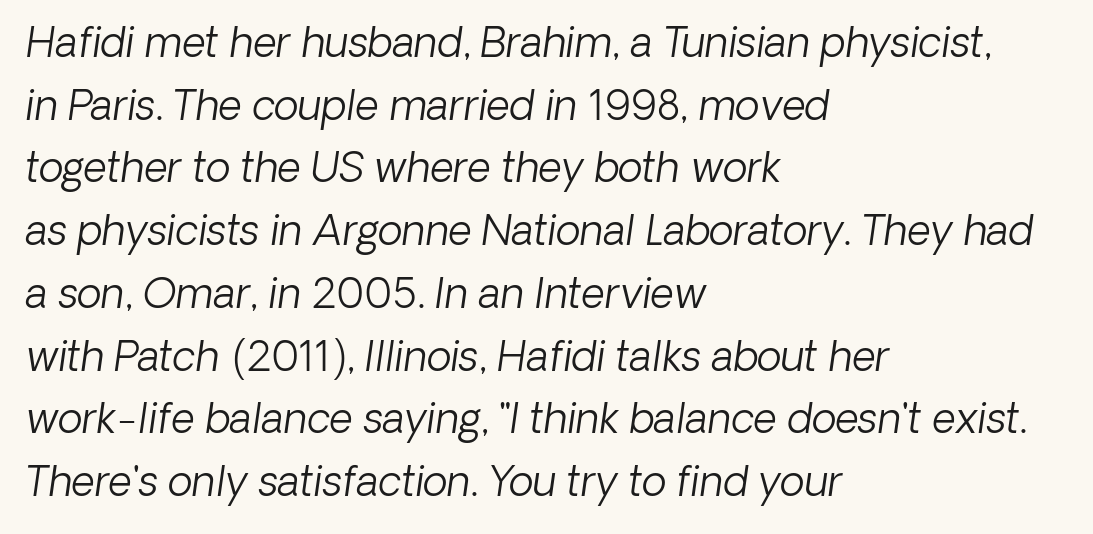
{"serif": "no", "bold": "no", "weight": "light", "width": "normal", "stroke_contrast": "low", "x_height": "medium", "monospaced": "no", "underline": "no", "align": "left", "line_spacing": "normal", "line_spacing_ratio": 1.53, "letter_spacing": "normal", "letter_spacing_em": 0.0, "glyph_px": 41}
